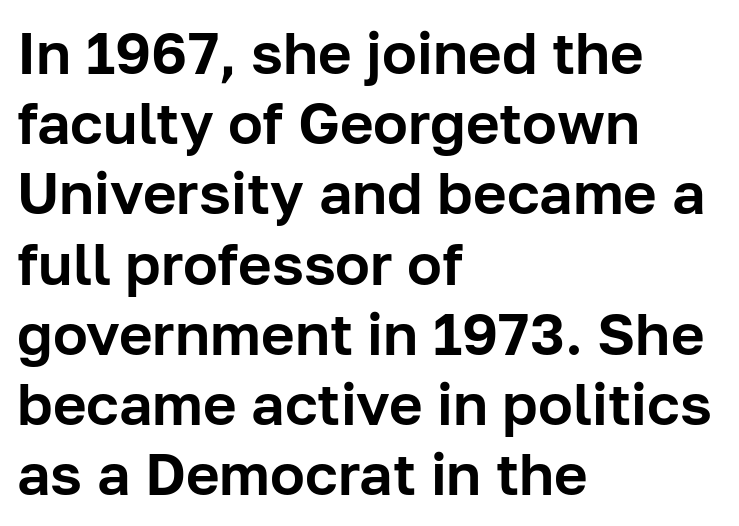
{"serif": "no", "italic": "no", "width": "normal", "stroke_contrast": "low", "x_height": "medium", "monospaced": "no", "underline": "no", "align": "left", "line_spacing_ratio": 1.21, "letter_spacing": "normal", "letter_spacing_em": 0.0, "glyph_px": 58}
